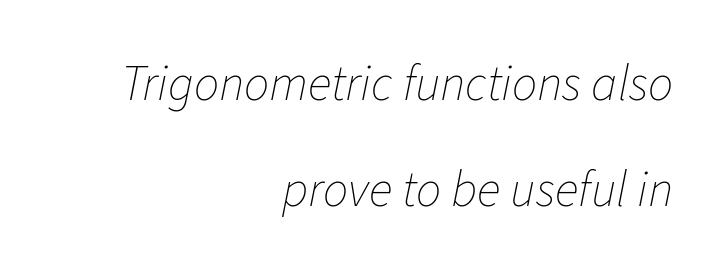
Slant detected: the letters are inclined. No heavy texture on the line: the type isn't bold. Horizontal bands of white between lines are thick stripes. Caption: standard tracking, unaltered. The paragraph has a hard right edge and a soft left edge. Decoration check: the copy has no underline.
